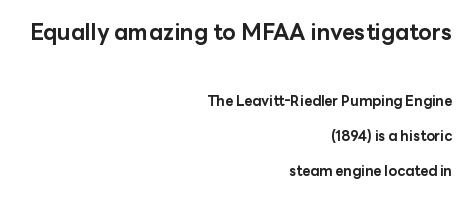
The image shows 22 px bold type, upright; set right-aligned, loose line spacing (2.49x), normal letter spacing, not underlined; the first (top) block is 1.57x larger.
